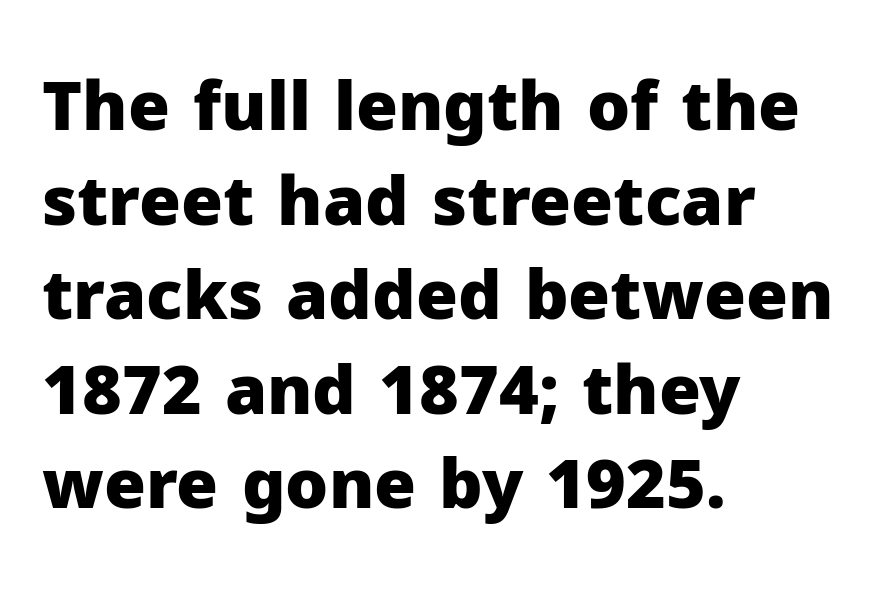
The letters are bold, with thick, heavy strokes. Does extra space separate the letters? No, they use regular spacing. Is this a sans? Yes — the strokes have no serifs. Designer's note — italics off, roman on.
